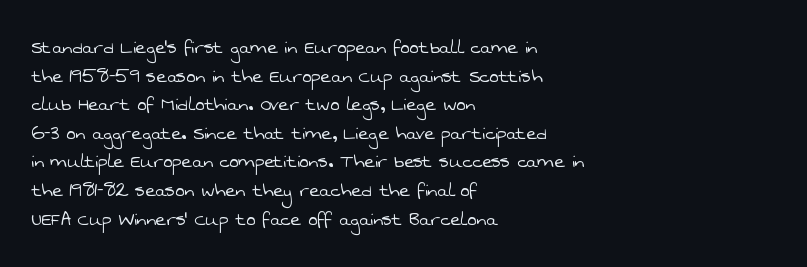
The image shows 22 px text type; set left-aligned, normal line spacing (1.3x), normal letter spacing, not underlined.
